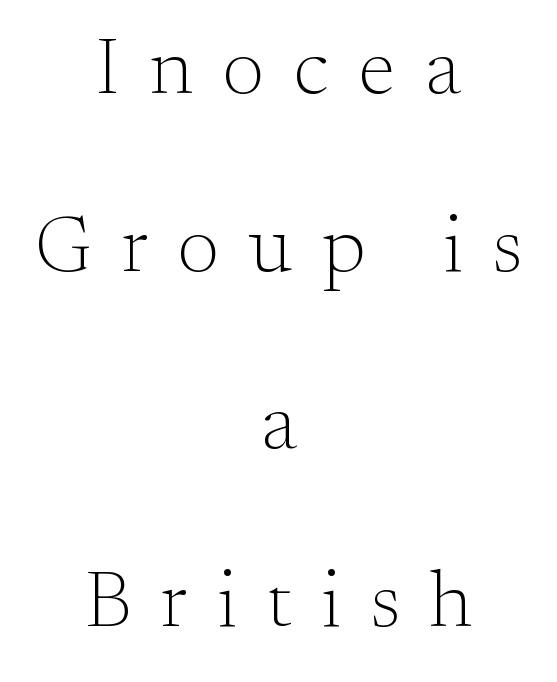
The image shows 80 px light serif type, upright; set centered, loose line spacing (2.22x), unusually wide letter spacing (+0.37 em), not underlined; medium stroke contrast and a small x-height.
